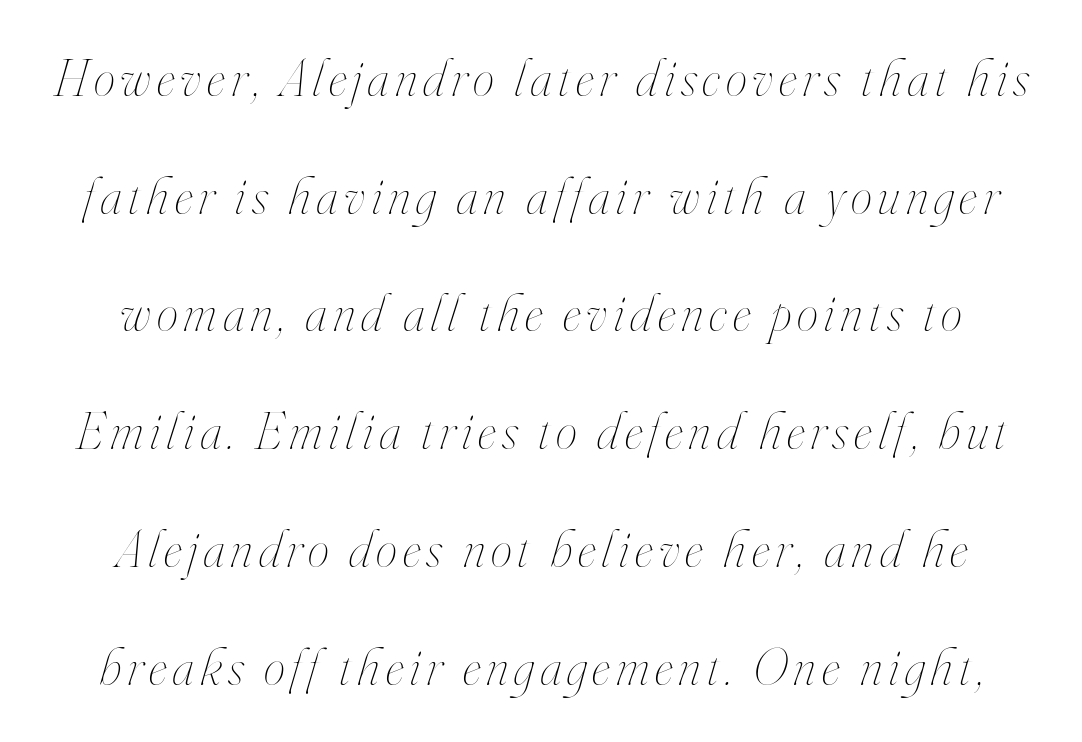
The face used here is proportionally spaced, like ordinary book or web type. This is not heavy type; no bold has been used. Italic? Definitely — the glyphs are oblique. What's the leading like? Stretched, with rows far apart.
